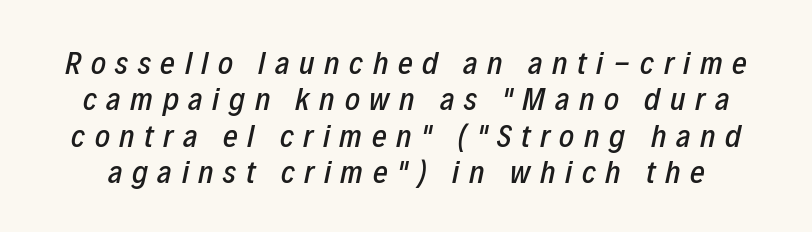
One glance says dense: line gaps are narrower than usual. Note the varied advance widths — an 'i' is clearly narrower than an 'm'. Display-style spreading of the glyphs; the letterfit is very open. Descenders hang freely into open space. The font's italic variant was chosen for this text.
